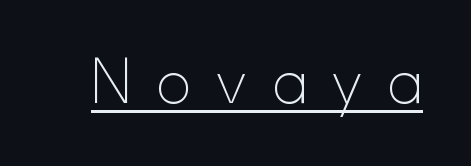
Q: Is the text bold? A: No.
Q: Is the text italic (slanted)? A: No, it is upright.
Q: Is the typeface a serif or a sans-serif typeface? A: Sans-serif.
Q: Is the text underlined? A: Yes.
Q: Is the spacing between letters normal or unusually wide? A: Unusually wide.
Q: Width (condensed, normal, or wide)? A: Condensed.
Q: Stroke contrast? A: Low.
Q: x-height? A: Small.
Q: Monospaced? A: No.
